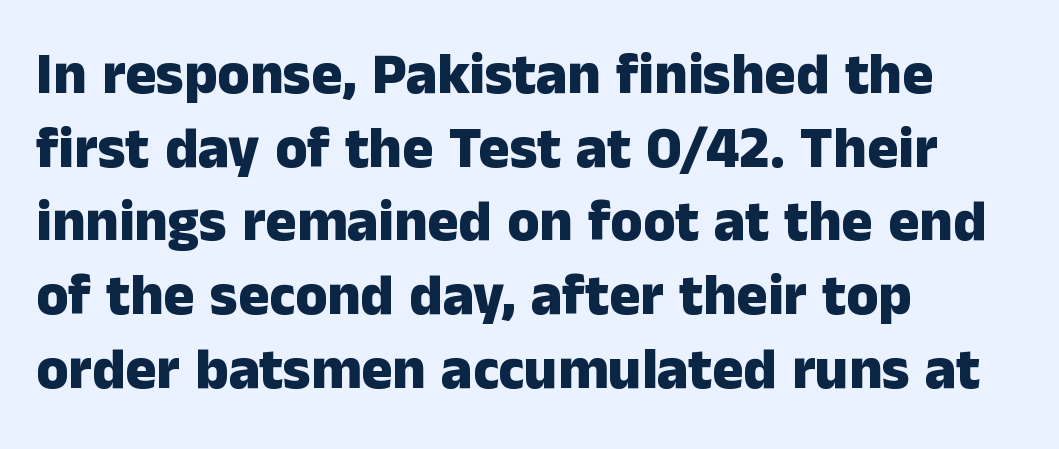
{"serif": "no", "italic": "no", "bold": "yes", "weight": "heavy", "width": "normal", "stroke_contrast": "low", "x_height": "medium", "monospaced": "no", "underline": "no", "align": "left", "line_spacing": "normal", "line_spacing_ratio": 1.27, "letter_spacing": "normal", "letter_spacing_em": 0.0, "glyph_px": 58}
